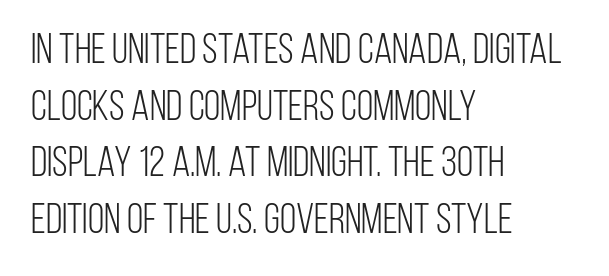
{"serif": "no", "italic": "no", "bold": "no", "weight": "light", "width": "condensed", "stroke_contrast": "low", "x_height": "large", "monospaced": "no", "underline": "no", "align": "left", "line_spacing": "normal", "line_spacing_ratio": 1.35, "letter_spacing": "normal", "letter_spacing_em": 0.0, "glyph_px": 42}
